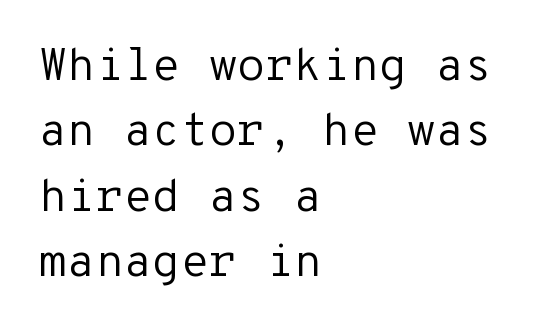
The image shows 46 px regular-weight sans-serif type, upright, monospaced; set left-aligned, normal line spacing (1.42x), normal letter spacing, not underlined; low stroke contrast and a medium x-height.
